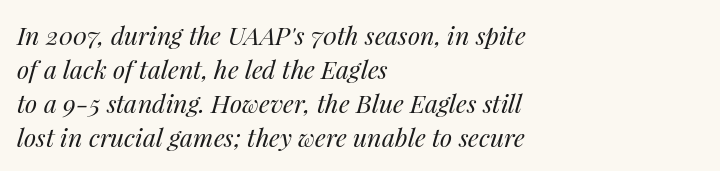
Glyph-to-glyph distance matches everyday printed text. Interline gaps are of average width in this sample. The typeface has the unassuming heft of standard copy or less. The letters are slanted; this is an italic face. This rendering features lettering with no underline.
